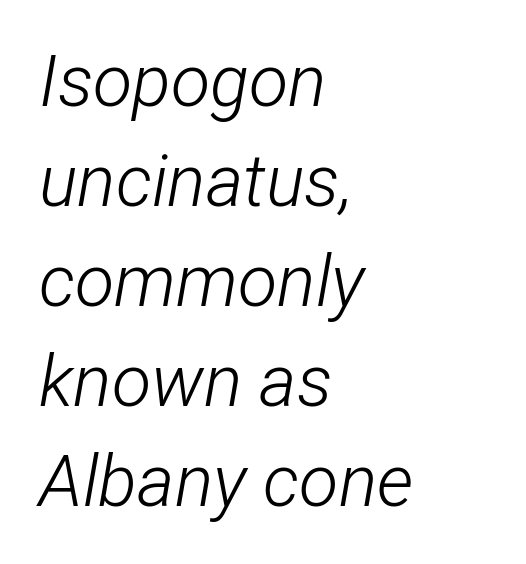
{"italic": "yes", "lean": "right", "slant_degrees": 12, "bold": "no", "weight": "light", "width": "condensed", "stroke_contrast": "low", "x_height": "medium", "monospaced": "no", "underline": "no", "align": "left", "line_spacing": "normal", "line_spacing_ratio": 1.39, "letter_spacing": "normal", "letter_spacing_em": 0.0, "glyph_px": 72}
